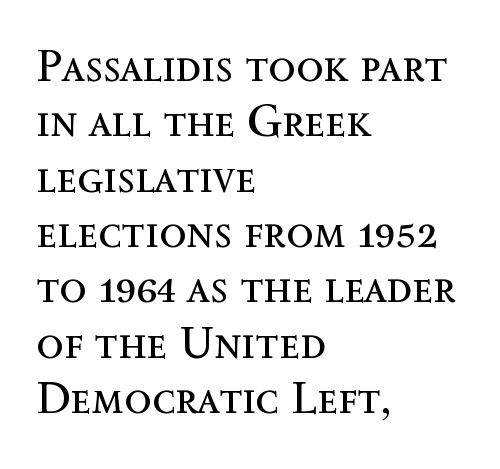
{"italic": "no", "bold": "no", "weight": "regular", "width": "normal", "x_height": "medium", "monospaced": "no", "underline": "no", "align": "left", "line_spacing_ratio": 1.23, "letter_spacing": "normal", "letter_spacing_em": 0.0, "glyph_px": 45}
